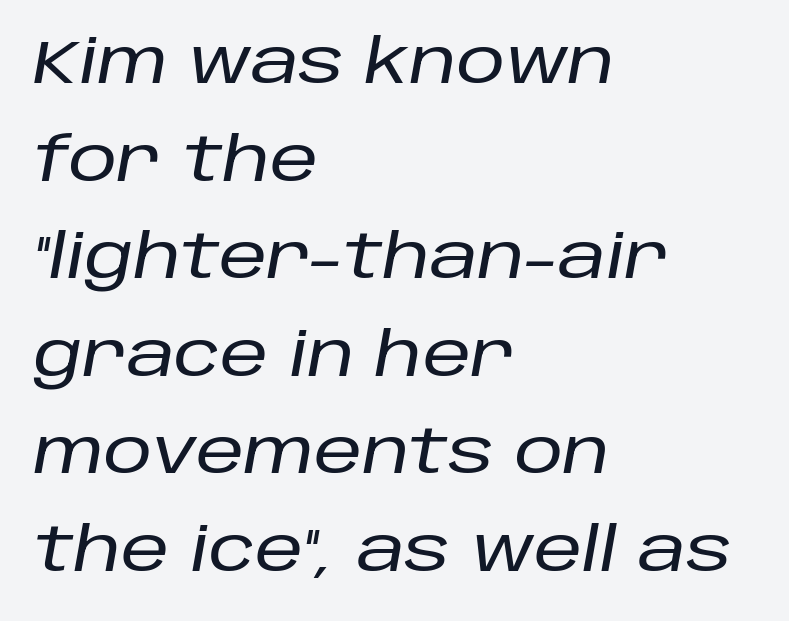
Q: Is the text italic (slanted)? A: Yes, it leans right by about 10 degrees.
Q: Is the text underlined? A: No.
Q: How is the paragraph aligned? A: Left-aligned.
Q: Is the spacing between letters normal or unusually wide? A: Normal.
Q: Is the spacing between lines tight, normal or loose? A: Normal.
Q: Width (condensed, normal, or wide)? A: Normal.
Q: Stroke contrast? A: Low.
Q: x-height? A: Large.
Q: Monospaced? A: No.
